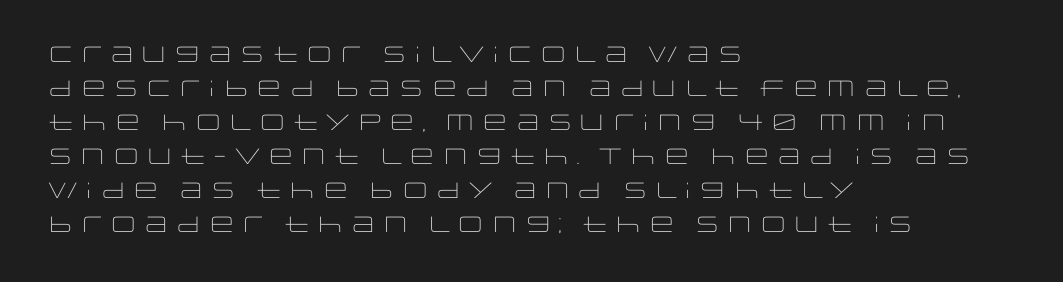
Q: Is the text bold? A: No.
Q: Is the text italic (slanted)? A: No, it is upright.
Q: Is the text underlined? A: No.
Q: How is the paragraph aligned? A: Left-aligned.
Q: Is the spacing between letters normal or unusually wide? A: Normal.
Q: Is the spacing between lines tight, normal or loose? A: Normal.
